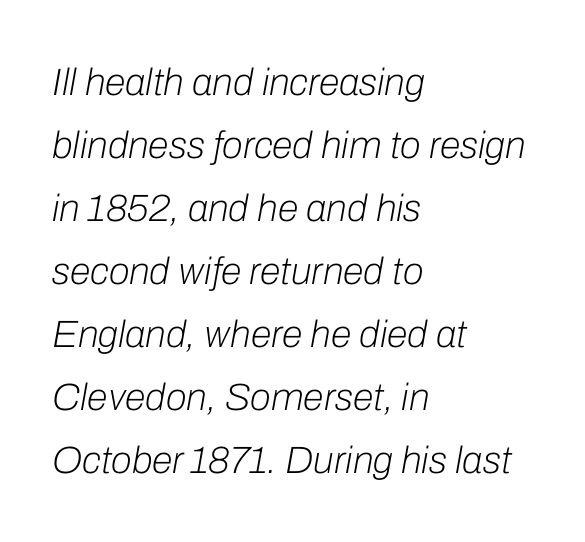
Varying glyph widths throughout — classic text-font behaviour. The whole block is typeset with a tilt. The strip under each line holds only bare page. Nobody touched the tracking dial on this one. Where is the straight margin? On the left.
